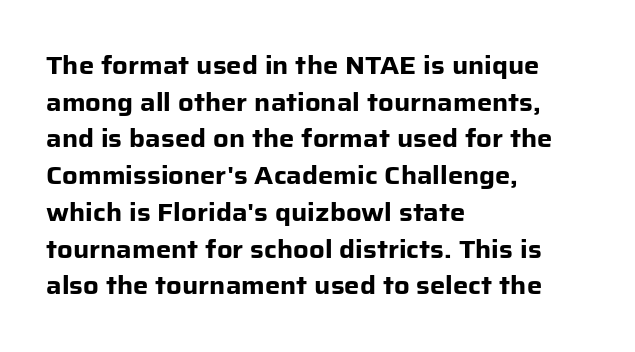
{"italic": "no", "bold": "yes", "underline": "no", "align": "left", "line_spacing": "normal", "line_spacing_ratio": 1.53, "letter_spacing": "normal", "letter_spacing_em": 0.0, "glyph_px": 24}
